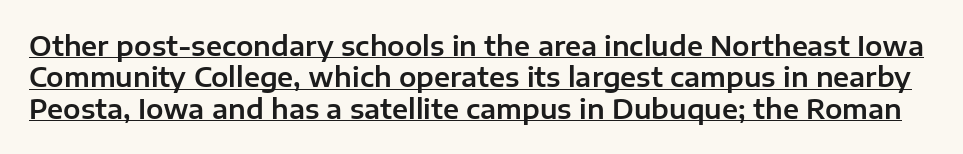
The image shows 26 px text type, upright; set line spacing 1.21x, normal letter spacing, underlined.
